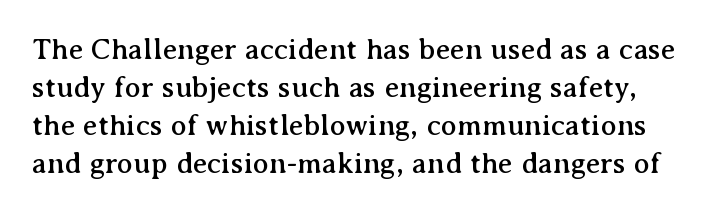
{"serif": "yes", "italic": "no", "width": "normal", "stroke_contrast": "medium", "x_height": "medium", "monospaced": "no", "underline": "no", "line_spacing": "normal", "line_spacing_ratio": 1.27, "letter_spacing": "normal", "letter_spacing_em": 0.0, "glyph_px": 30}
